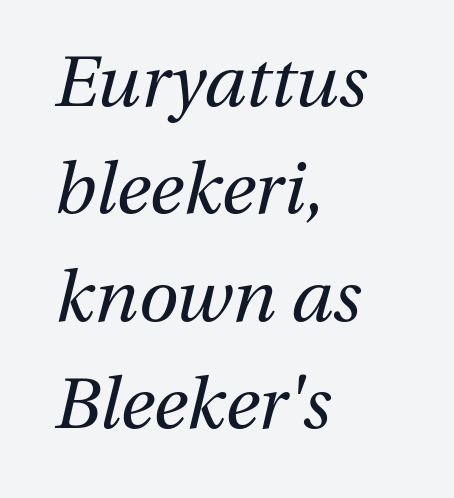
Q: Is the text bold? A: No.
Q: Is the text italic (slanted)? A: Yes, it leans right by about 13 degrees.
Q: Is the text underlined? A: No.
Q: How is the paragraph aligned? A: Left-aligned.
Q: Is the spacing between letters normal or unusually wide? A: Normal.
Q: Is the spacing between lines tight, normal or loose? A: Normal.
Q: Width (condensed, normal, or wide)? A: Normal.
Q: Stroke contrast? A: Medium.
Q: x-height? A: Medium.
Q: Monospaced? A: No.
